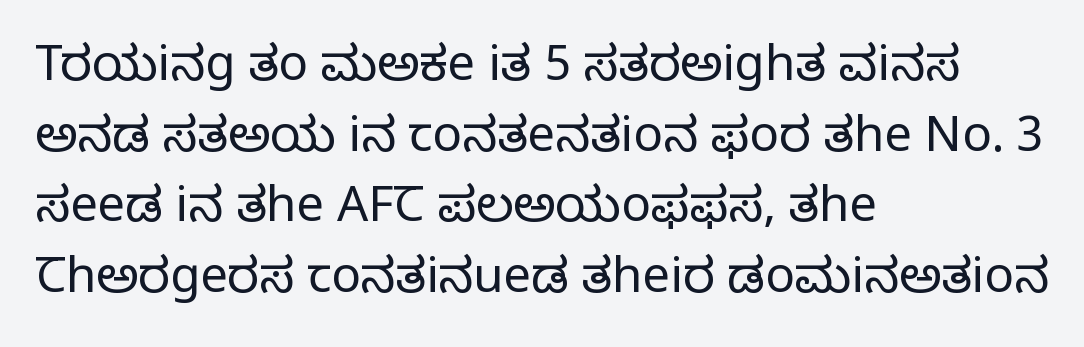
The baseline area is clear. If you drew a ruler down the left edge, every line would touch it. These lines were composed using upright roman letters. The strokes are not fattened; the text isn't bold.
